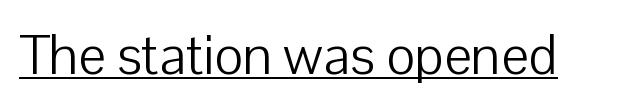
Q: Is the text bold? A: No.
Q: Is the text italic (slanted)? A: No, it is upright.
Q: Is the typeface a serif or a sans-serif typeface? A: Sans-serif.
Q: Is the text underlined? A: Yes.
Q: Is the spacing between letters normal or unusually wide? A: Normal.
Q: Width (condensed, normal, or wide)? A: Normal.
Q: Stroke contrast? A: Low.
Q: x-height? A: Medium.
Q: Monospaced? A: No.
